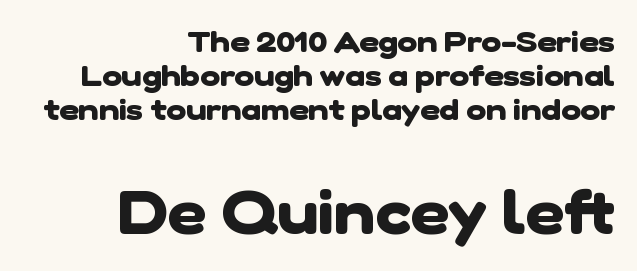
{"serif": "no", "bold": "yes", "weight": "heavy", "width": "normal", "stroke_contrast": "low", "x_height": "medium", "monospaced": "no", "underline": "no", "align": "right", "line_spacing": "tight", "line_spacing_ratio": 1.14, "letter_spacing": "normal", "letter_spacing_em": 0.0, "larger_block": "second", "size_ratio": 2.03, "glyph_px": 61}
